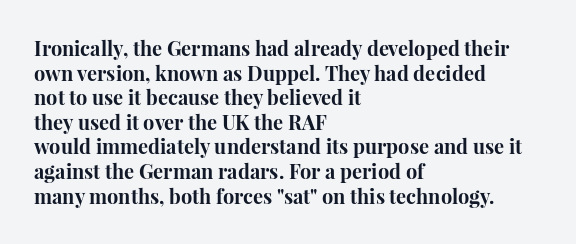
{"italic": "no", "bold": "yes", "underline": "no", "align": "left", "line_spacing_ratio": 1.23, "letter_spacing": "normal", "letter_spacing_em": 0.0, "glyph_px": 20}
